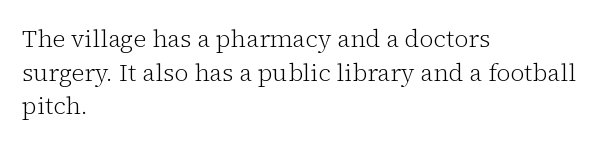
Does the copy run flush right? No — it runs flush left. Does extra space separate the letters? No, they use regular spacing. The letters look calm and open, with moderate or lighter stems. Beneath every word, the page is bare. Normally led — the rows are evenly, conventionally spaced.
